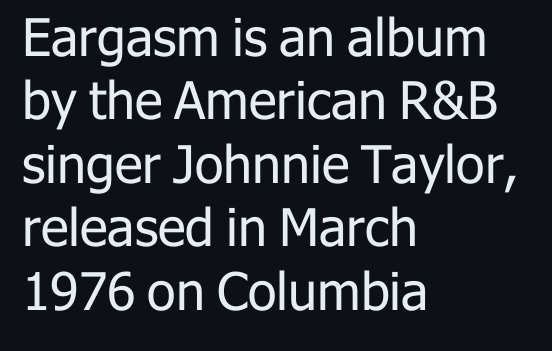
Each letter keeps its own natural width here, so spacing adapts to shape. Rule under the text: the space is simply empty. Weight: in the light-to-regular range. Compared with a centered layout, this one pins lines to the left instead. Posture: straight, roman, zero tilt.
